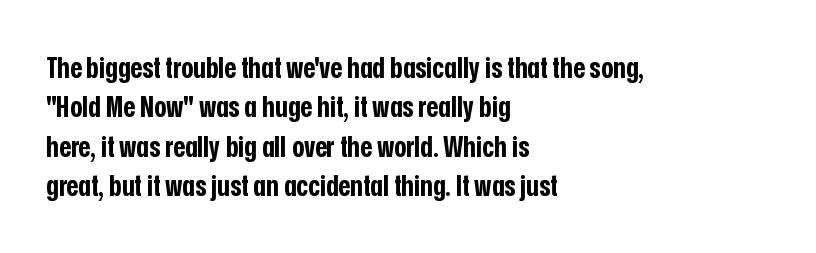
The image shows 29 px bold, condensed sans-serif type, upright; set left-aligned, normal line spacing (1.36x), normal letter spacing, not underlined; low stroke contrast and a medium x-height.
